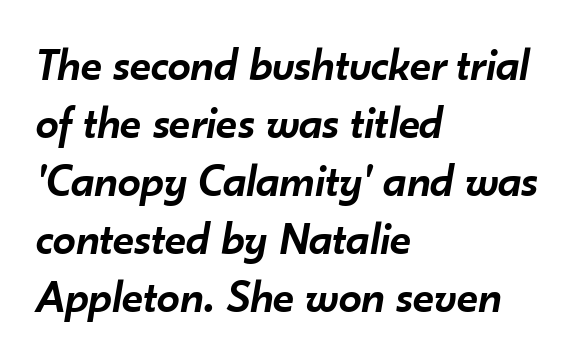
The image shows 46 px semibold type, italic (leaning right); set left-aligned, normal line spacing (1.26x), normal letter spacing, not underlined; low stroke contrast and a small x-height.
